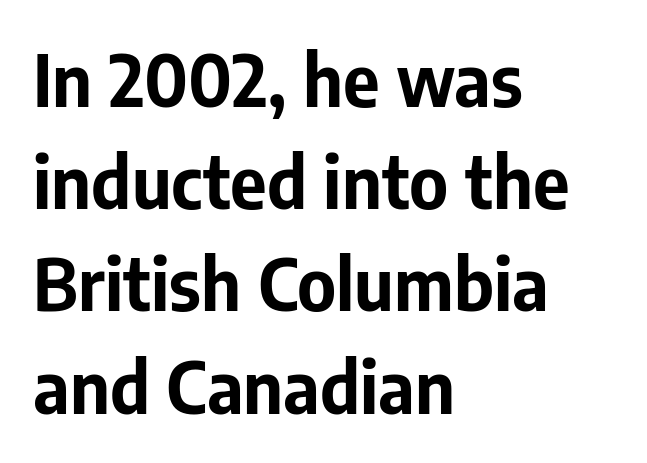
Q: Is the text bold? A: Yes.
Q: Is the text italic (slanted)? A: No, it is upright.
Q: Is the typeface a serif or a sans-serif typeface? A: Sans-serif.
Q: Is the text underlined? A: No.
Q: How is the paragraph aligned? A: Left-aligned.
Q: Is the spacing between letters normal or unusually wide? A: Normal.
Q: Is the spacing between lines tight, normal or loose? A: Normal.
Q: Width (condensed, normal, or wide)? A: Normal.
Q: Stroke contrast? A: Low.
Q: x-height? A: Medium.
Q: Monospaced? A: No.
